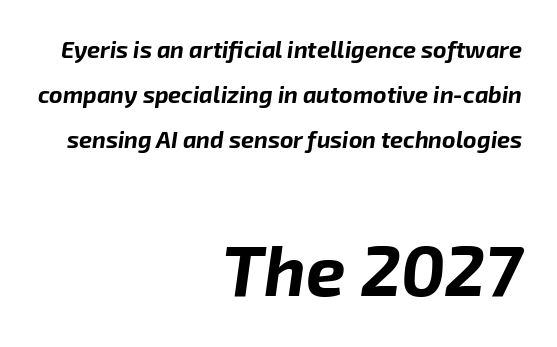
The image shows 70 px bold type, italic (leaning right); set right-aligned, loose line spacing (1.96x), normal letter spacing, not underlined; the second (bottom) block is 3.04x larger; low stroke contrast and a medium x-height.
